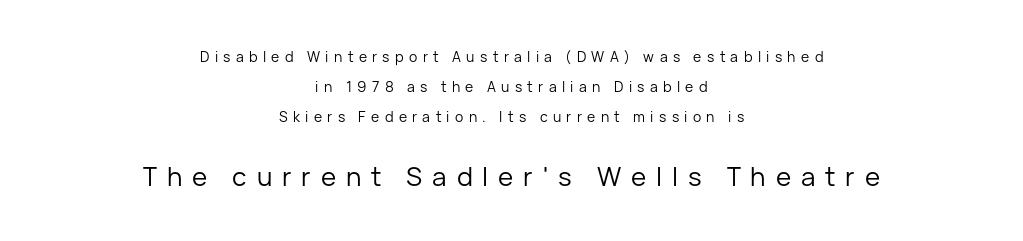
Q: Is the text bold? A: No.
Q: Is the text italic (slanted)? A: No, it is upright.
Q: Is the text underlined? A: No.
Q: How is the paragraph aligned? A: Centered.
Q: Is the spacing between letters normal or unusually wide? A: Unusually wide.
Q: Is the spacing between lines tight, normal or loose? A: Loose.
Q: Which block of text is set in a larger size, the first (top) or the second (bottom)? A: The second (bottom) one.
